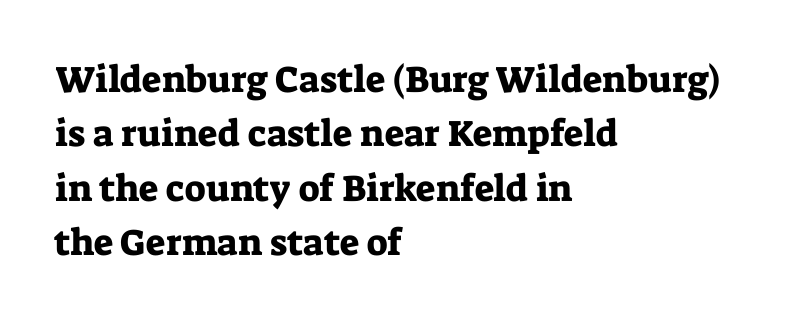
The image shows 37 px serif type, upright; set left-aligned, normal line spacing (1.47x), normal letter spacing, not underlined; low stroke contrast and a medium x-height.
